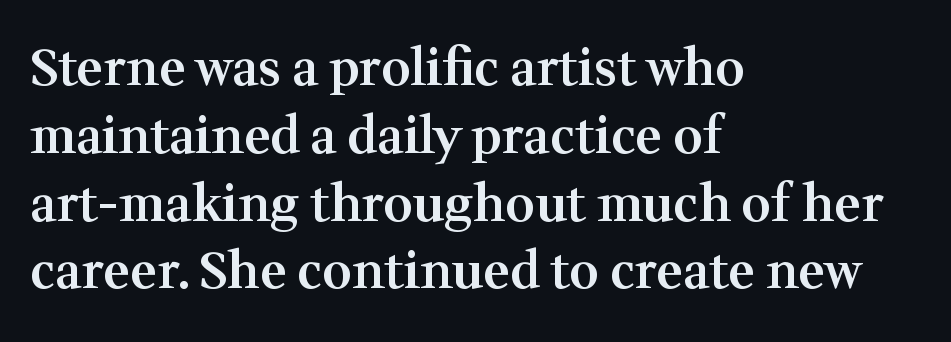
Q: Is the text bold? A: Semi-bold.
Q: Is the text italic (slanted)? A: No, it is upright.
Q: Is the typeface a serif or a sans-serif typeface? A: Serif.
Q: Is the text underlined? A: No.
Q: How is the paragraph aligned? A: Left-aligned.
Q: Is the spacing between letters normal or unusually wide? A: Normal.
Q: Is the spacing between lines tight, normal or loose? A: Normal.
Q: Width (condensed, normal, or wide)? A: Normal.
Q: Stroke contrast? A: Medium.
Q: x-height? A: Medium.
Q: Monospaced? A: No.
